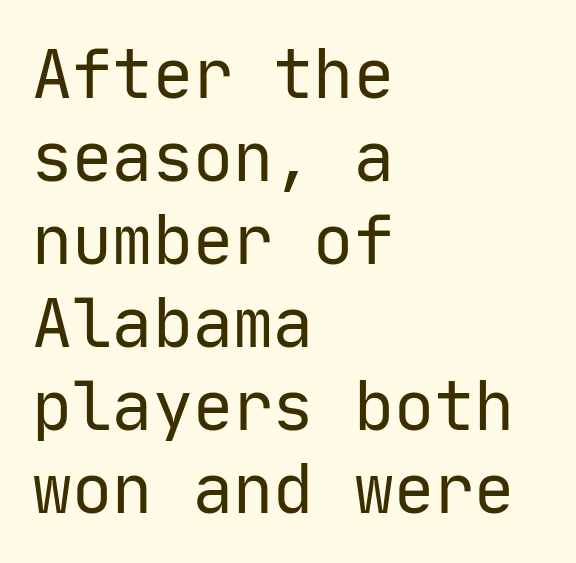
{"serif": "no", "italic": "no", "bold": "no", "weight": "regular", "width": "normal", "stroke_contrast": "low", "x_height": "medium", "monospaced": "yes", "underline": "no", "align": "left", "line_spacing_ratio": 1.24, "letter_spacing": "normal", "letter_spacing_em": 0.0, "glyph_px": 67}
